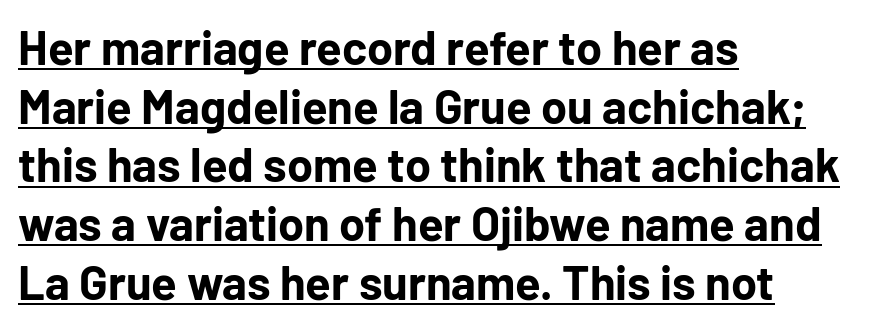
Summary of weight: heavy, a full bold. This is roman type, the default non-slanted kind. Between one letter and the next there's only the usual sliver of space. The rag falls on the right side of this text block.
